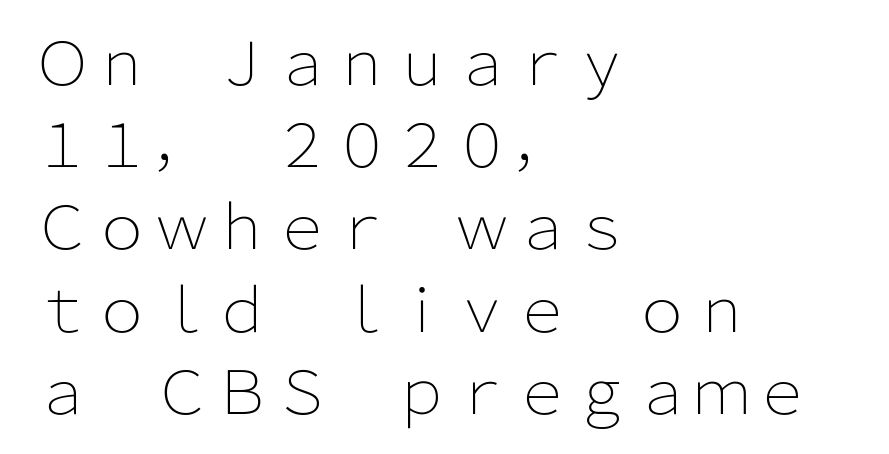
{"serif": "no", "italic": "no", "bold": "no", "weight": "light", "width": "normal", "stroke_contrast": "low", "x_height": "medium", "monospaced": "no", "underline": "no", "align": "left", "line_spacing": "normal", "line_spacing_ratio": 1.37, "letter_spacing": "normal", "letter_spacing_em": 0.0, "glyph_px": 60}
